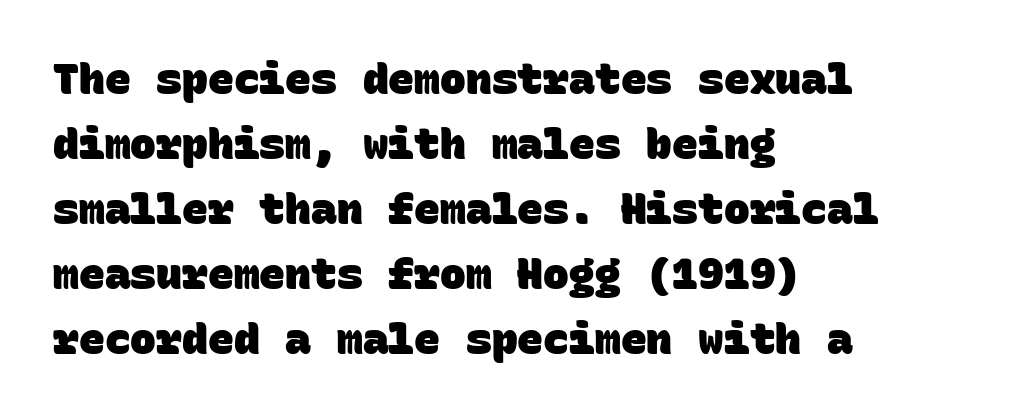
{"serif": "no", "bold": "yes", "weight": "heavy", "width": "normal", "stroke_contrast": "low", "x_height": "large", "monospaced": "yes", "underline": "no", "align": "left", "line_spacing": "normal", "line_spacing_ratio": 1.51, "letter_spacing": "normal", "letter_spacing_em": 0.0, "glyph_px": 43}
